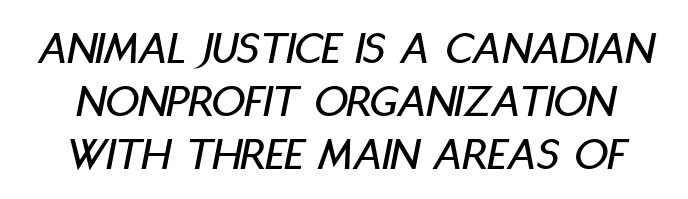
{"italic": "yes", "lean": "right", "slant_degrees": 11, "width": "condensed", "stroke_contrast": "low", "x_height": "large", "monospaced": "no", "underline": "no", "line_spacing": "tight", "line_spacing_ratio": 1.13, "letter_spacing": "normal", "letter_spacing_em": 0.0, "glyph_px": 47}
